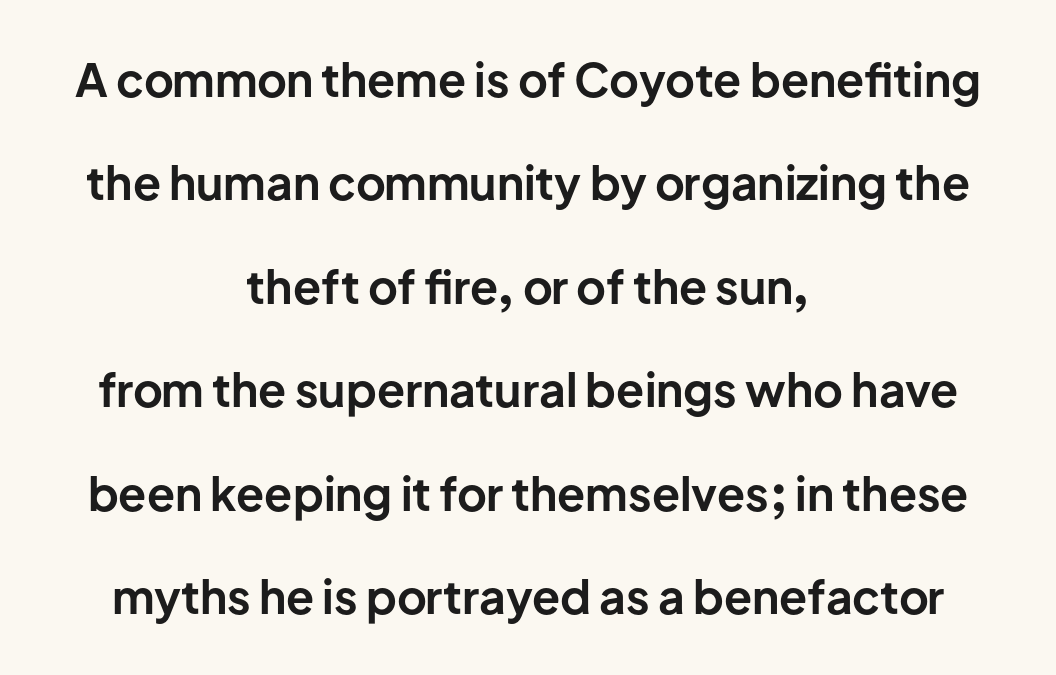
{"serif": "no", "italic": "no", "bold": "yes", "weight": "bold", "width": "normal", "stroke_contrast": "low", "x_height": "medium", "monospaced": "no", "underline": "no", "align": "center", "line_spacing": "loose", "line_spacing_ratio": 2.25, "letter_spacing": "normal", "letter_spacing_em": 0.0, "glyph_px": 46}
